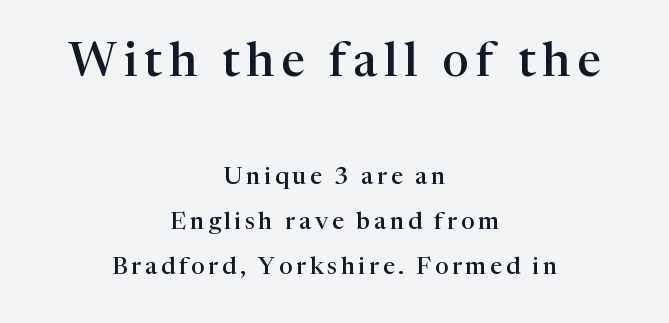
Nobody drew a line under any word here. Note: larger setting up top, smaller setting below. The glyphs in this specimen are seriffed. This sample has the flowing, uneven cadence of proportional lettering. Notice the strokes are somewhat thickened but not fully heavy: this is a semibold. The rag falls on both sides of this text block equally.
